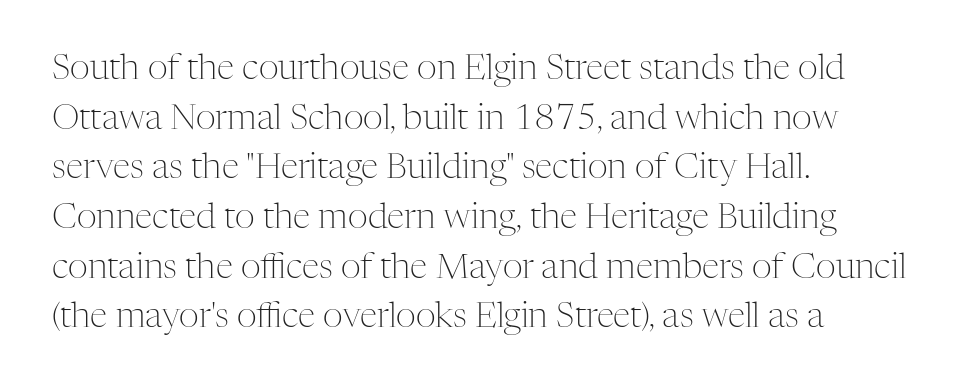
Q: Is the text bold? A: No.
Q: Is the text italic (slanted)? A: No, it is upright.
Q: Is the typeface a serif or a sans-serif typeface? A: Serif.
Q: Is the text underlined? A: No.
Q: How is the paragraph aligned? A: Left-aligned.
Q: Is the spacing between letters normal or unusually wide? A: Normal.
Q: Is the spacing between lines tight, normal or loose? A: Normal.
Q: Width (condensed, normal, or wide)? A: Normal.
Q: Stroke contrast? A: Medium.
Q: x-height? A: Medium.
Q: Monospaced? A: No.
